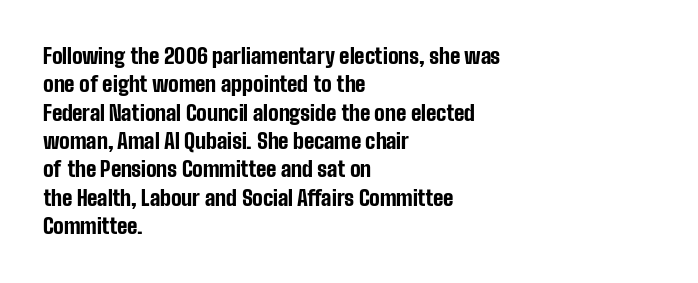
Q: Is the text bold? A: Yes.
Q: Is the text italic (slanted)? A: No, it is upright.
Q: Is the text underlined? A: No.
Q: How is the paragraph aligned? A: Left-aligned.
Q: Is the spacing between letters normal or unusually wide? A: Normal.
Q: Is the spacing between lines tight, normal or loose? A: Normal.
